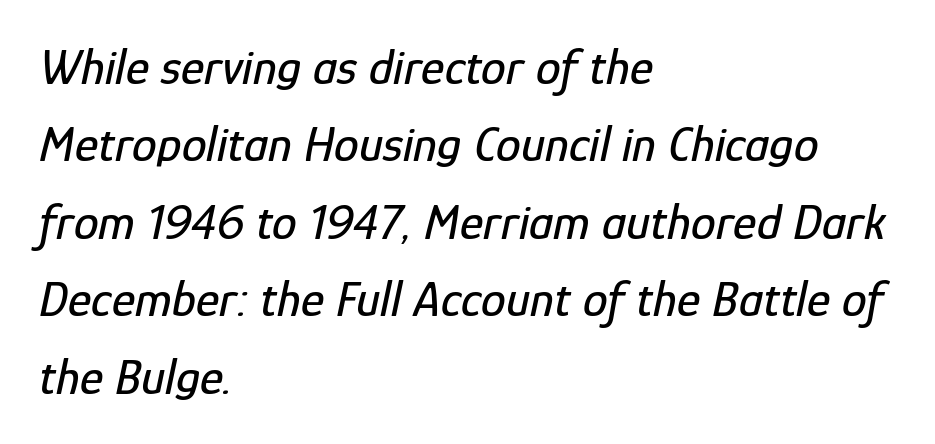
The passage is arranged the way most books set body copy — flush left. Leading matches the norm, producing a regular column. Slant detected: the letters are inclined. Note the varied advance widths — an 'i' is clearly narrower than an 'm'. Letter spacing: default.
